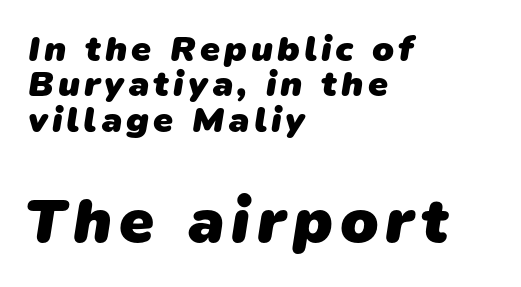
The second block has been scaled up relative to the first. Compared with typical paragraphs, the rows here are closer together. The glyphs are unaccompanied by any horizontal stroke below them. Looks like regular typesetting: each glyph gets only the width it needs.
